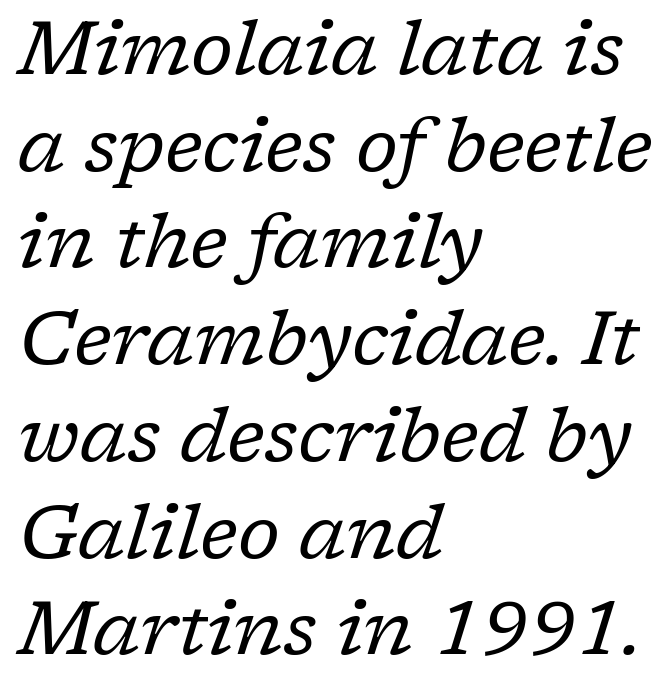
{"serif": "yes", "italic": "yes", "lean": "right", "slant_degrees": 17, "bold": "no", "weight": "regular", "width": "normal", "stroke_contrast": "low", "x_height": "medium", "monospaced": "no", "underline": "no", "align": "left", "line_spacing": "normal", "line_spacing_ratio": 1.29, "letter_spacing": "normal", "letter_spacing_em": 0.0, "glyph_px": 75}
